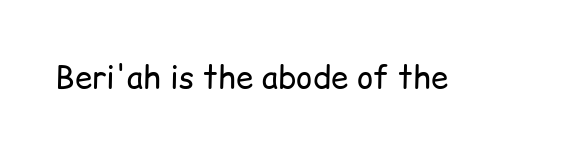
The image shows 31 px regular-weight sans-serif type, upright; set normal letter spacing, not underlined; low stroke contrast and a medium x-height.
